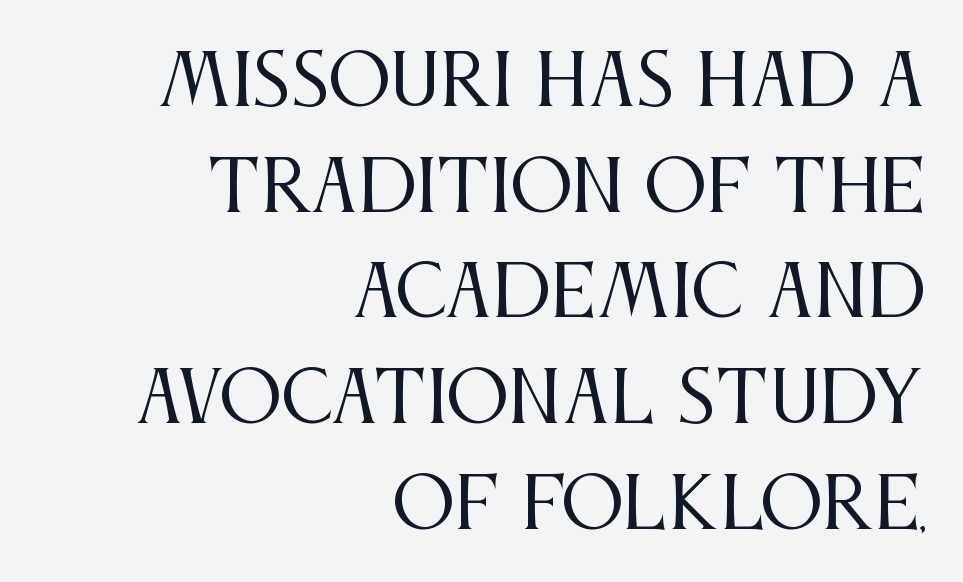
The passage shown is not bold in any degree. The rendering anchors every line to the right-hand side. Clear beneath every line of the passage. The type is set solid horizontally, with unmodified tracking.
